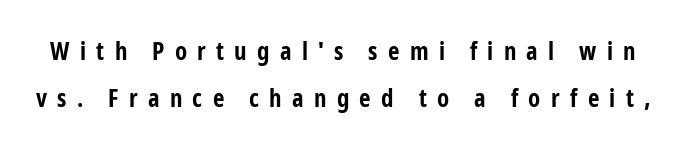
{"italic": "no", "bold": "yes", "underline": "no", "line_spacing_ratio": 1.88, "letter_spacing": "wide", "letter_spacing_em": 0.41, "glyph_px": 25}
